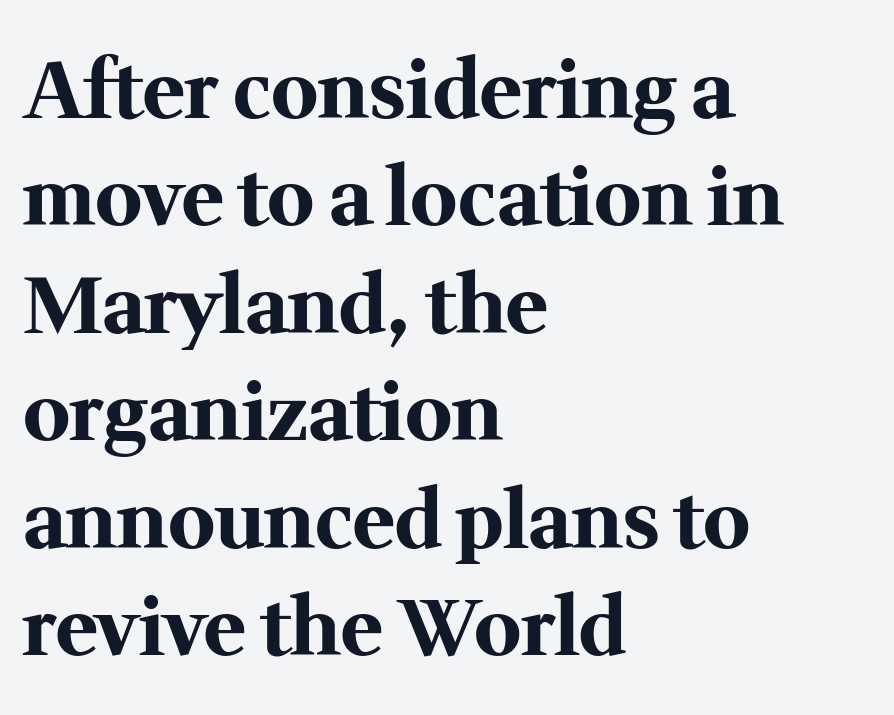
The image shows 79 px bold serif type, upright; set left-aligned, normal line spacing (1.36x), normal letter spacing, not underlined; medium stroke contrast and a medium x-height.
